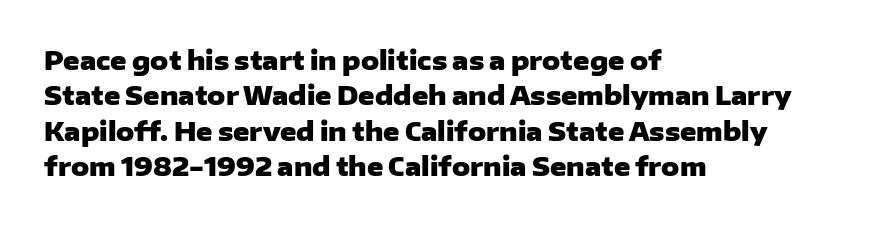
{"italic": "no", "bold": "yes", "underline": "no", "align": "left", "line_spacing": "normal", "line_spacing_ratio": 1.42, "letter_spacing": "normal", "letter_spacing_em": 0.0, "glyph_px": 25}
